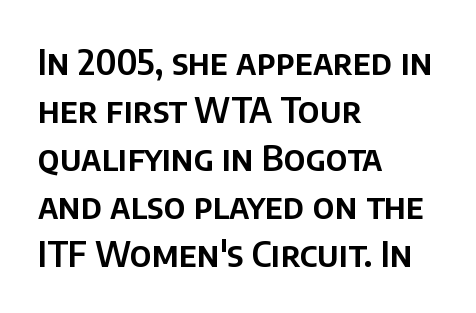
The letters carry no serifs — their stems end cleanly without finishing strokes. Tracking here is standard; glyphs follow each other at the usual distance. This sample keeps an unexceptional amount of space between lines. No italicization has been applied; the sample stays upright.
